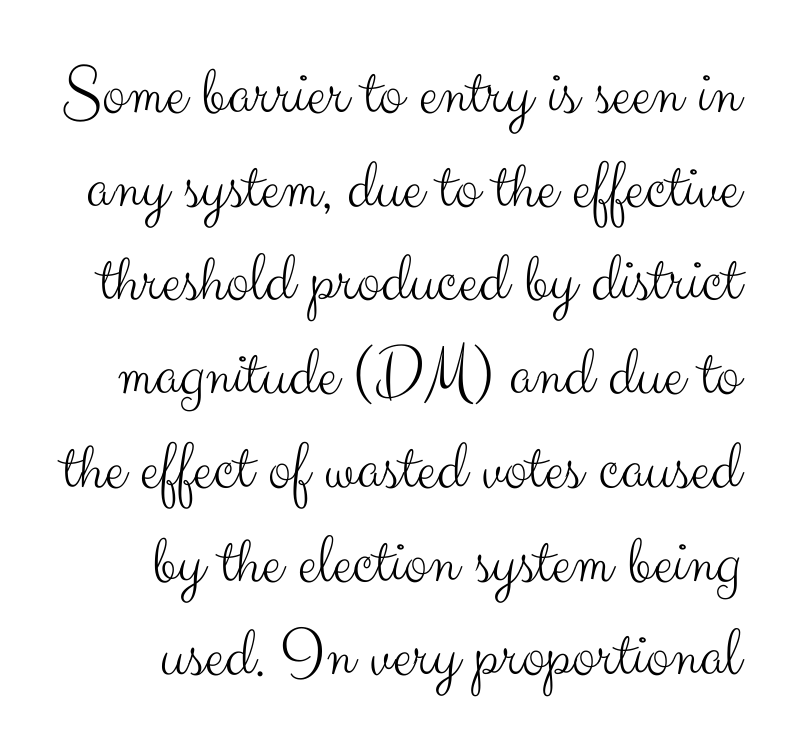
The image shows 71 px light sans-serif type; set right-aligned, normal line spacing (1.32x), normal letter spacing, not underlined; medium stroke contrast and a small x-height.
